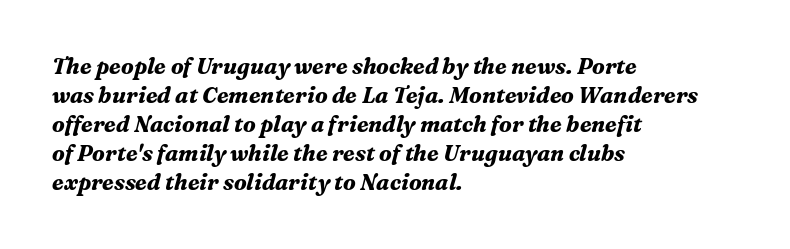
Q: Is the text bold? A: Yes.
Q: Is the text italic (slanted)? A: Yes, it leans right by about 16 degrees.
Q: Is the text underlined? A: No.
Q: How is the paragraph aligned? A: Left-aligned.
Q: Is the spacing between letters normal or unusually wide? A: Normal.
Q: Is the spacing between lines tight, normal or loose? A: Normal.
